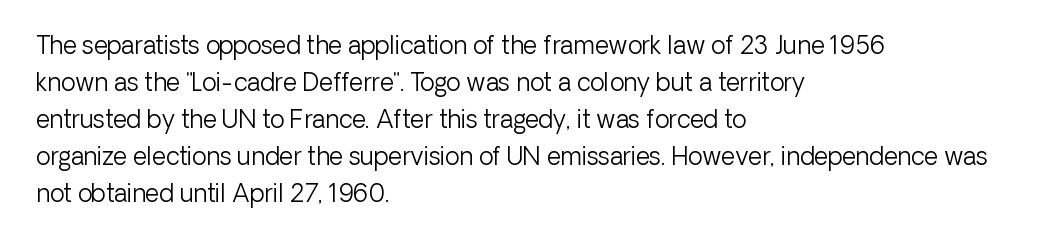
Q: Is the text bold? A: No.
Q: Is the text italic (slanted)? A: No, it is upright.
Q: Is the text underlined? A: No.
Q: How is the paragraph aligned? A: Left-aligned.
Q: Is the spacing between letters normal or unusually wide? A: Normal.
Q: Is the spacing between lines tight, normal or loose? A: Normal.
